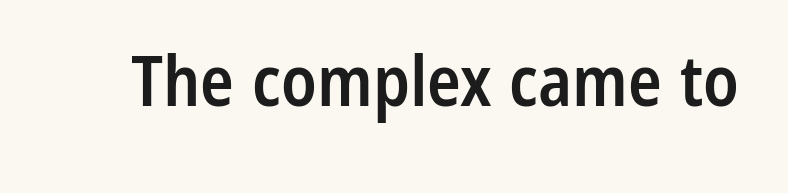
{"serif": "no", "italic": "no", "bold": "semi", "weight": "semibold", "width": "condensed", "stroke_contrast": "low", "x_height": "medium", "monospaced": "no", "underline": "no", "letter_spacing": "normal", "letter_spacing_em": 0.0, "glyph_px": 70}
